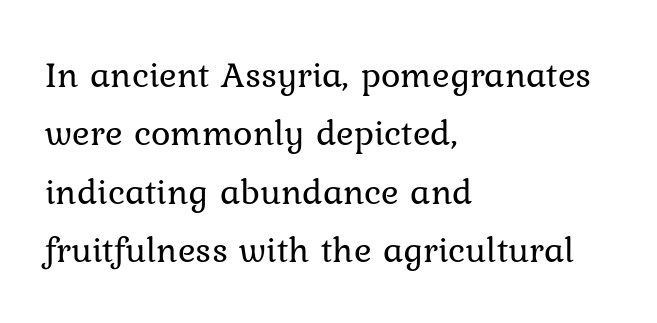
A typesetter would call this proportional, since set widths differ per character. The typeface has the unassuming heft of standard copy or less. Observe the ordinary spacing: letters are neighbours, not strangers. Successive baselines arrive at the customary interval.
